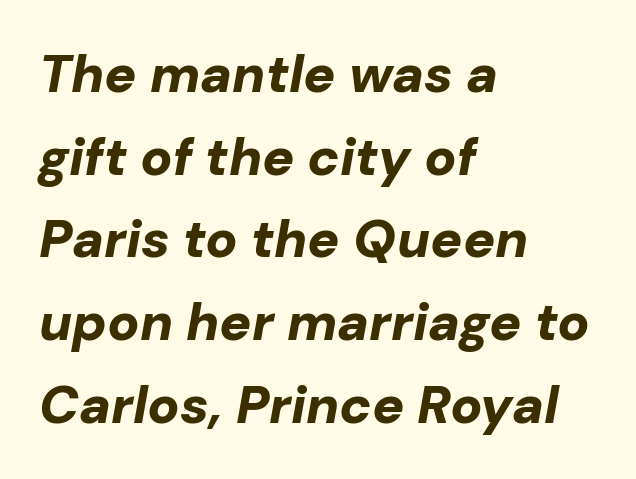
The image shows 53 px bold type, italic (leaning right); set left-aligned, normal line spacing (1.56x), normal letter spacing, not underlined; low stroke contrast and a medium x-height.
